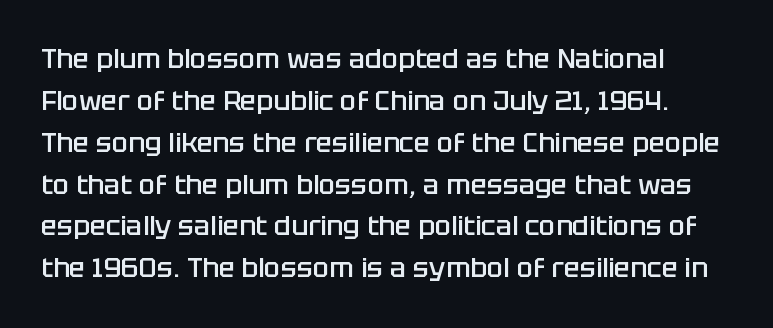
The image shows 27 px text type, upright; set normal line spacing (1.55x), normal letter spacing, not underlined.
